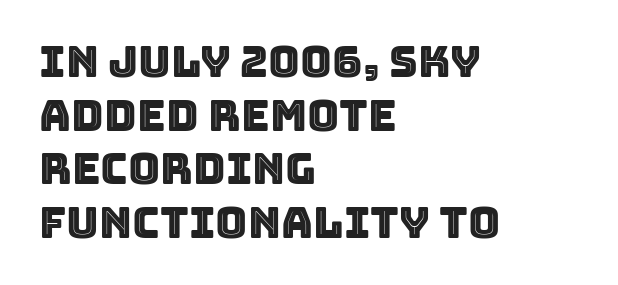
Q: Is the text italic (slanted)? A: No, it is upright.
Q: Is the text underlined? A: No.
Q: How is the paragraph aligned? A: Left-aligned.
Q: Is the spacing between letters normal or unusually wide? A: Normal.
Q: Width (condensed, normal, or wide)? A: Normal.
Q: x-height? A: Large.
Q: Monospaced? A: No.
